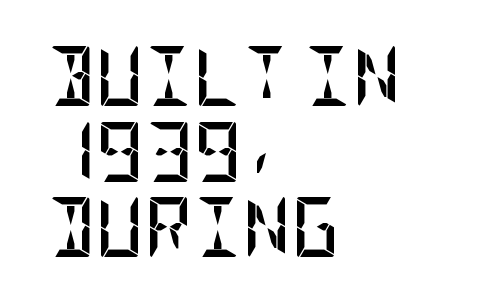
The image shows 60 px semibold, condensed sans-serif type, upright; set left-aligned, normal line spacing (1.26x), normal letter spacing, not underlined; low stroke contrast and a large x-height.
